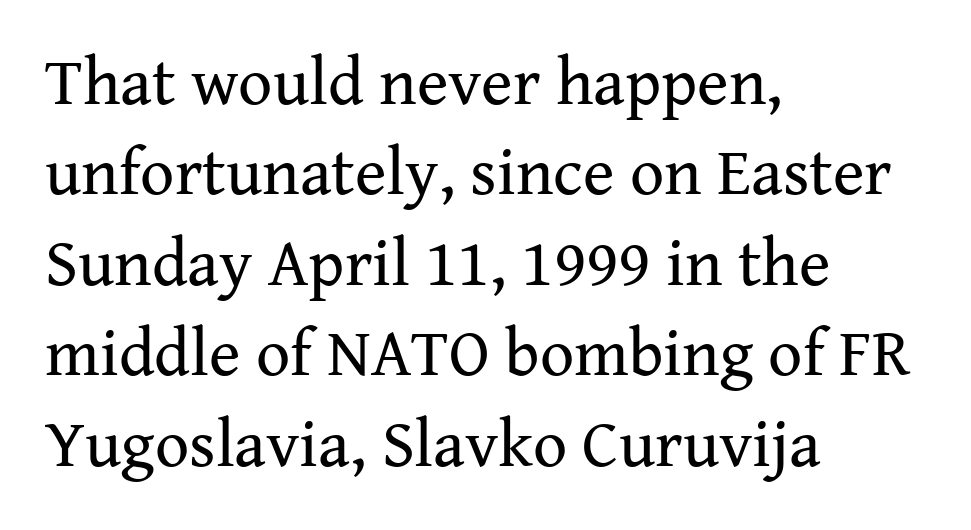
The image shows 67 px regular-weight serif type, upright; set left-aligned, normal line spacing (1.35x), normal letter spacing, not underlined; medium stroke contrast and a medium x-height.
